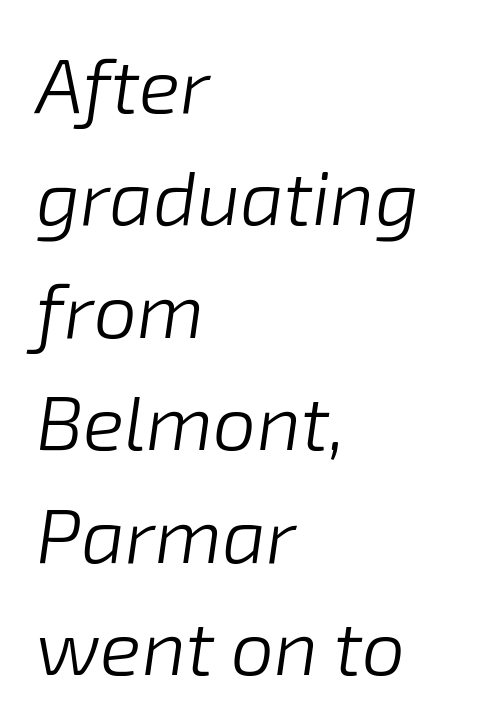
Regular leading. Horizontal alignment here is leftward, the default for most running prose. Slant detected: the letters are inclined. These lines keep a tight, regular rhythm from letter to letter. Each row of text sits above clean, open space.
